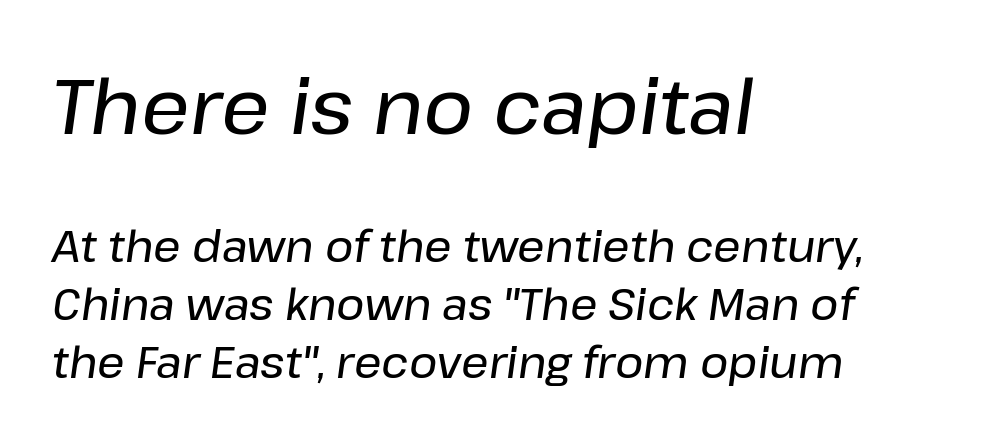
Q: Is the text italic (slanted)? A: Yes, it leans right by about 8 degrees.
Q: Is the text underlined? A: No.
Q: How is the paragraph aligned? A: Left-aligned.
Q: Is the spacing between letters normal or unusually wide? A: Normal.
Q: Is the spacing between lines tight, normal or loose? A: Normal.
Q: Which block of text is set in a larger size, the first (top) or the second (bottom)? A: The first (top) one.
Q: Width (condensed, normal, or wide)? A: Normal.
Q: Stroke contrast? A: Low.
Q: x-height? A: Medium.
Q: Monospaced? A: No.
